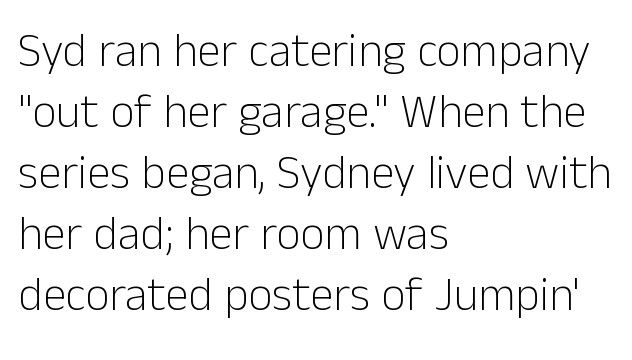
{"serif": "no", "italic": "no", "bold": "no", "weight": "light", "width": "normal", "stroke_contrast": "low", "x_height": "medium", "monospaced": "no", "underline": "no", "align": "left", "line_spacing": "normal", "line_spacing_ratio": 1.3, "letter_spacing": "normal", "letter_spacing_em": 0.0, "glyph_px": 47}
